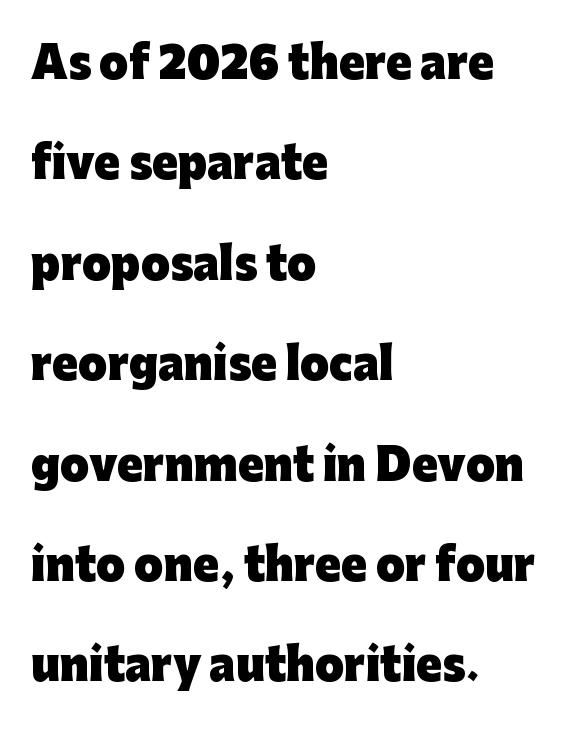
Q: Is the text bold? A: Yes.
Q: Is the text italic (slanted)? A: No, it is upright.
Q: Is the typeface a serif or a sans-serif typeface? A: Sans-serif.
Q: Is the text underlined? A: No.
Q: How is the paragraph aligned? A: Left-aligned.
Q: Is the spacing between letters normal or unusually wide? A: Normal.
Q: Is the spacing between lines tight, normal or loose? A: Loose.
Q: Width (condensed, normal, or wide)? A: Normal.
Q: Stroke contrast? A: Low.
Q: x-height? A: Medium.
Q: Monospaced? A: No.
